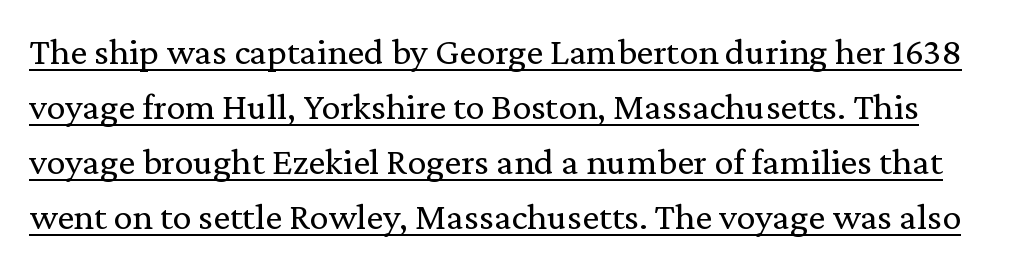
Q: Is the text bold? A: No.
Q: Is the text italic (slanted)? A: No, it is upright.
Q: Is the typeface a serif or a sans-serif typeface? A: Serif.
Q: Is the text underlined? A: Yes.
Q: Is the spacing between letters normal or unusually wide? A: Normal.
Q: Is the spacing between lines tight, normal or loose? A: Normal.
Q: Width (condensed, normal, or wide)? A: Normal.
Q: Stroke contrast? A: Low.
Q: x-height? A: Medium.
Q: Monospaced? A: No.
